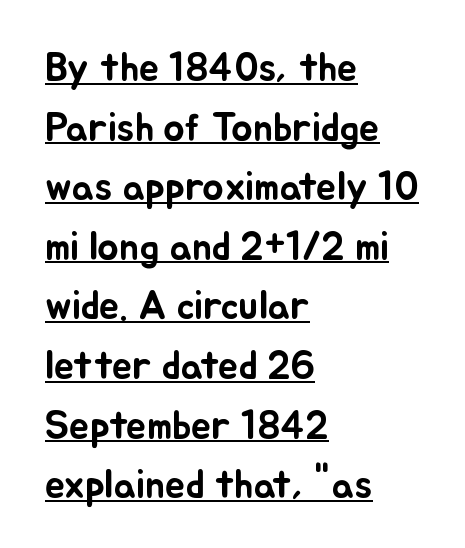
The image shows 40 px text type, upright; set left-aligned, normal line spacing (1.49x), normal letter spacing, underlined; low stroke contrast and a small x-height.
